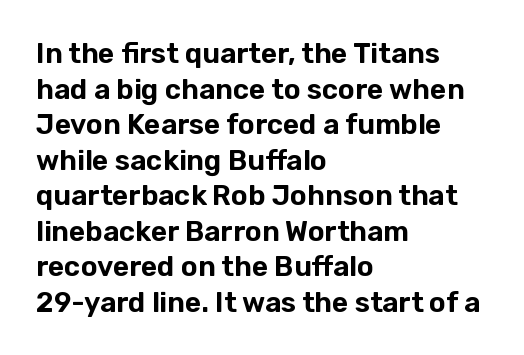
If you drew a ruler down the left edge, every line would touch it. Proportional: the letters do not fall into vertical columns. Characters follow at the spacing the type designer built in. If you measured baseline to baseline, you'd find a middling distance. Grotesque or geometric, the face here clearly has no serifs.
